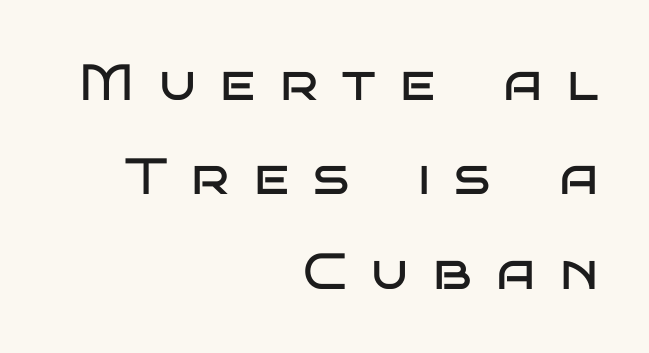
{"serif": "no", "italic": "no", "bold": "no", "weight": "regular", "width": "wide", "stroke_contrast": "low", "x_height": "large", "monospaced": "no", "underline": "no", "align": "right", "line_spacing_ratio": 1.85, "letter_spacing": "wide", "letter_spacing_em": 0.48, "glyph_px": 51}
